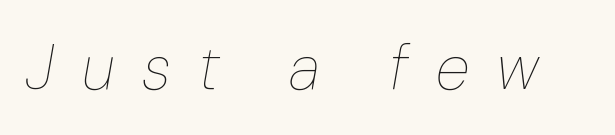
Q: Is the text bold? A: No.
Q: Is the text italic (slanted)? A: Yes, it leans right by about 10 degrees.
Q: Is the text underlined? A: No.
Q: Is the spacing between letters normal or unusually wide? A: Unusually wide.
Q: Width (condensed, normal, or wide)? A: Normal.
Q: Stroke contrast? A: Low.
Q: x-height? A: Medium.
Q: Monospaced? A: No.
